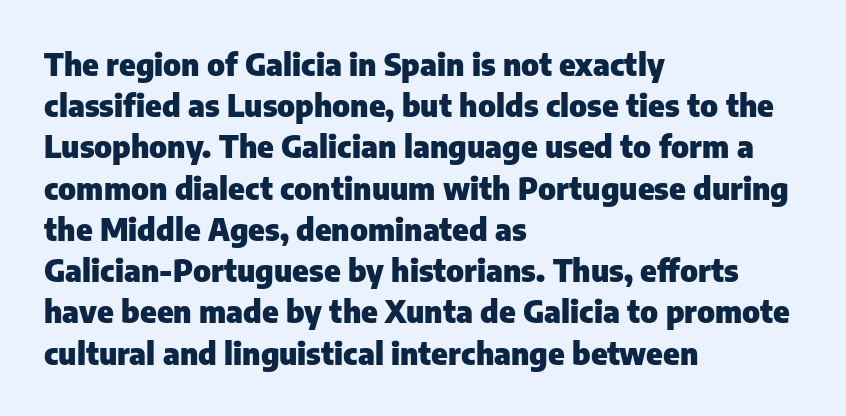
The image shows 31 px heavy sans-serif type, upright; set left-aligned, normal line spacing (1.33x), normal letter spacing, not underlined; low stroke contrast and a medium x-height.
